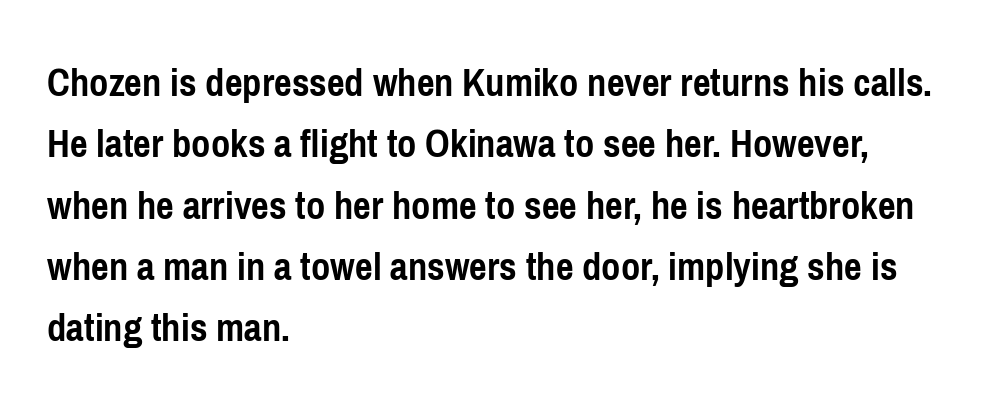
The image shows 42 px semibold, condensed sans-serif type, upright; set left-aligned, normal line spacing (1.46x), normal letter spacing, not underlined; low stroke contrast and a medium x-height.
